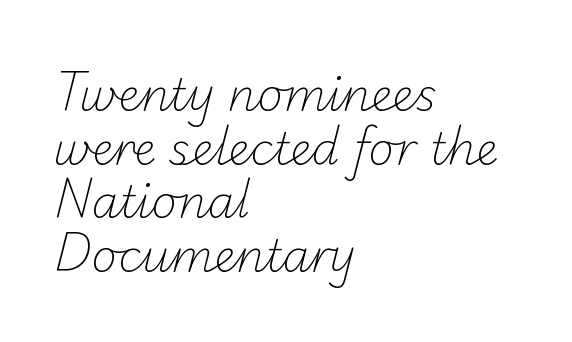
Q: Is the text bold? A: No.
Q: Is the typeface a serif or a sans-serif typeface? A: Sans-serif.
Q: Is the text underlined? A: No.
Q: How is the paragraph aligned? A: Left-aligned.
Q: Is the spacing between letters normal or unusually wide? A: Normal.
Q: Width (condensed, normal, or wide)? A: Normal.
Q: Stroke contrast? A: Low.
Q: x-height? A: Small.
Q: Monospaced? A: No.
